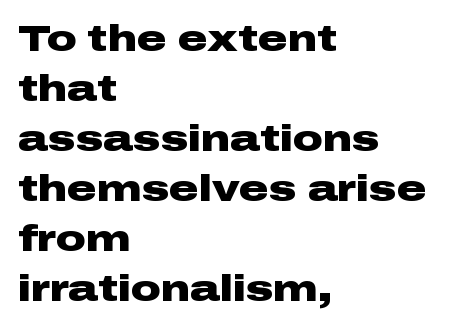
{"serif": "no", "italic": "no", "bold": "yes", "weight": "heavy", "width": "wide", "stroke_contrast": "low", "x_height": "medium", "monospaced": "no", "underline": "no", "align": "left", "line_spacing": "normal", "line_spacing_ratio": 1.35, "letter_spacing": "normal", "letter_spacing_em": 0.0, "glyph_px": 37}
